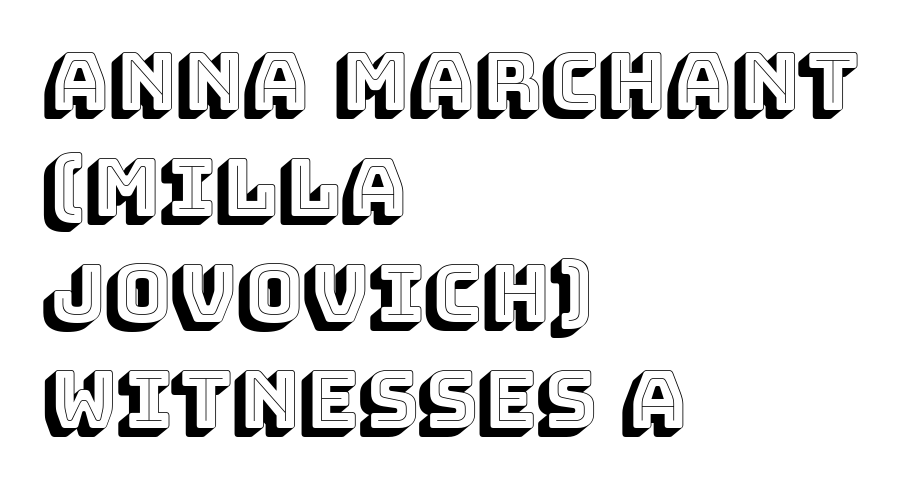
{"italic": "no", "width": "normal", "x_height": "large", "monospaced": "no", "underline": "no", "align": "left", "line_spacing": "normal", "line_spacing_ratio": 1.34, "letter_spacing": "normal", "letter_spacing_em": 0.0, "glyph_px": 79}
